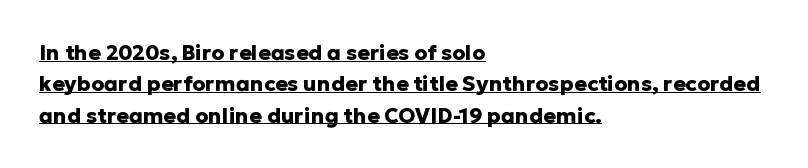
Q: Is the text bold? A: Yes.
Q: Is the text italic (slanted)? A: No, it is upright.
Q: Is the text underlined? A: Yes.
Q: How is the paragraph aligned? A: Left-aligned.
Q: Is the spacing between letters normal or unusually wide? A: Normal.
Q: Is the spacing between lines tight, normal or loose? A: Normal.
